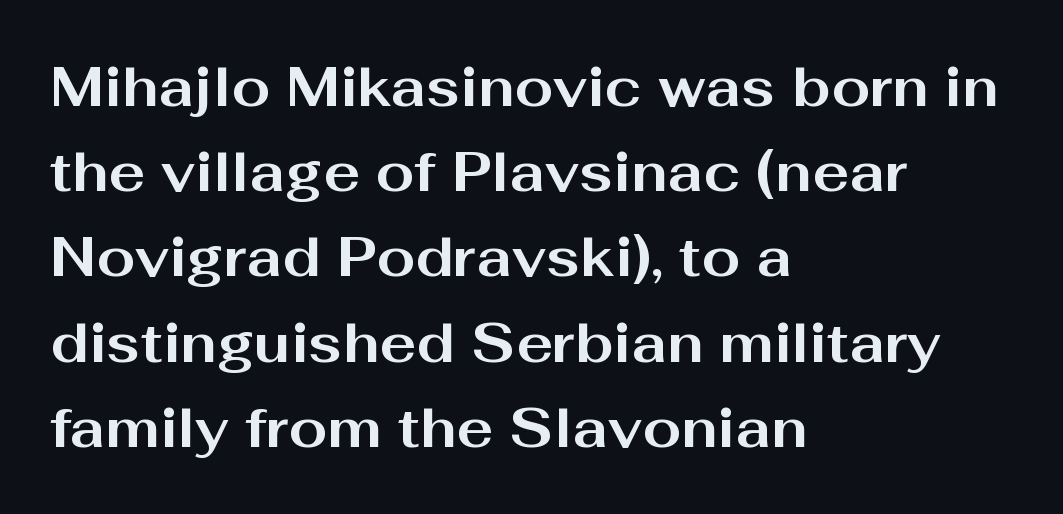
Baseline-to-baseline distance is the conventional proportion of letter height. Pretty heavy lettering here — definitely bold. The letters sit at their default tracking, neither squeezed nor spread. Upright lettering throughout. Typographically, this falls in the sans-serif category.
